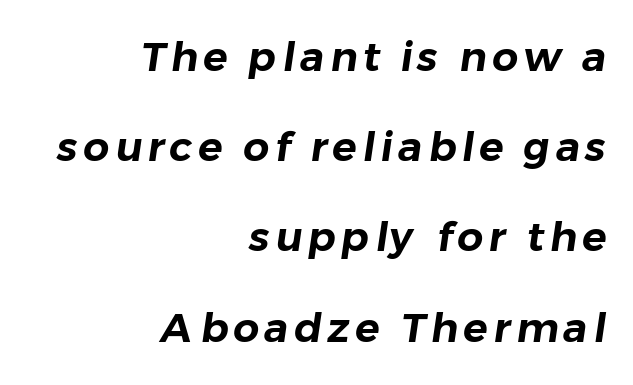
Q: Is the typeface a serif or a sans-serif typeface? A: Sans-serif.
Q: Is the text underlined? A: No.
Q: How is the paragraph aligned? A: Right-aligned.
Q: Is the spacing between lines tight, normal or loose? A: Loose.
Q: Width (condensed, normal, or wide)? A: Normal.
Q: Stroke contrast? A: Low.
Q: x-height? A: Medium.
Q: Monospaced? A: No.
